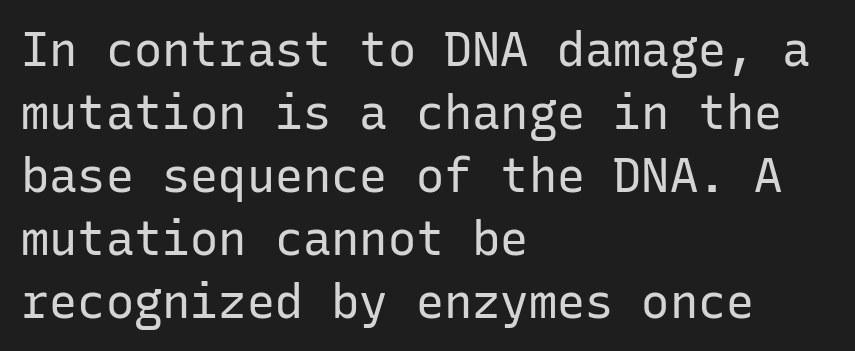
{"serif": "no", "italic": "no", "bold": "no", "weight": "regular", "width": "normal", "stroke_contrast": "low", "x_height": "medium", "monospaced": "yes", "underline": "no", "align": "left", "line_spacing": "normal", "line_spacing_ratio": 1.34, "letter_spacing": "normal", "letter_spacing_em": 0.0, "glyph_px": 47}
